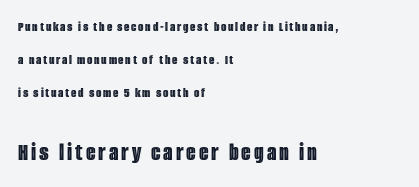
Beneath every word, the page is bare. The face used here appears at its bigger size in the lower chunk. All the whitespace from short lines collects on the right. Quick note: not italic, upright.
